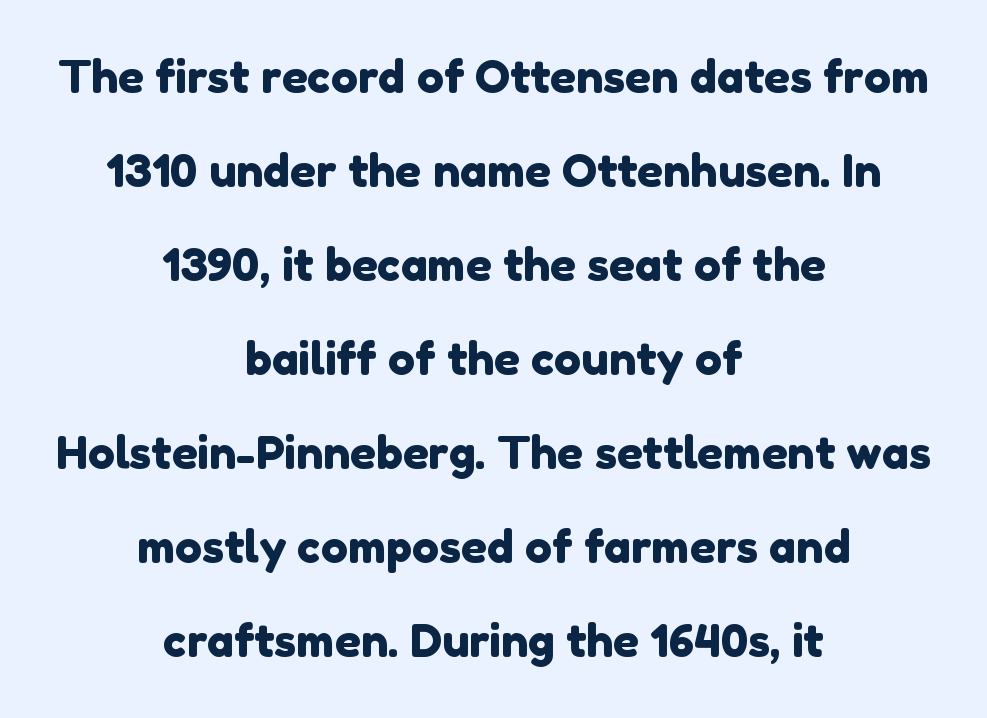
{"serif": "no", "width": "normal", "stroke_contrast": "low", "x_height": "medium", "monospaced": "no", "underline": "no", "align": "center", "line_spacing": "loose", "line_spacing_ratio": 2.09, "letter_spacing": "normal", "letter_spacing_em": 0.0, "glyph_px": 45}
